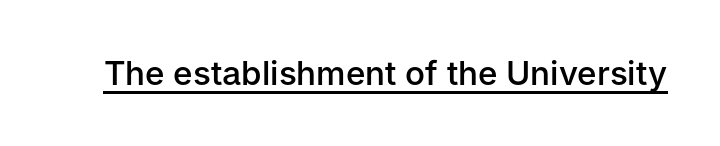
The image shows 33 px semibold sans-serif type, upright; set normal letter spacing, underlined; low stroke contrast and a medium x-height.
